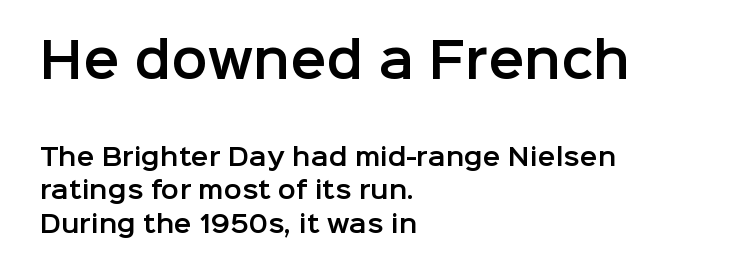
{"serif": "no", "italic": "no", "width": "normal", "stroke_contrast": "low", "x_height": "medium", "monospaced": "no", "underline": "no", "align": "left", "line_spacing": "normal", "line_spacing_ratio": 1.4, "letter_spacing": "normal", "letter_spacing_em": 0.0, "larger_block": "first", "size_ratio": 2.0, "glyph_px": 48}
